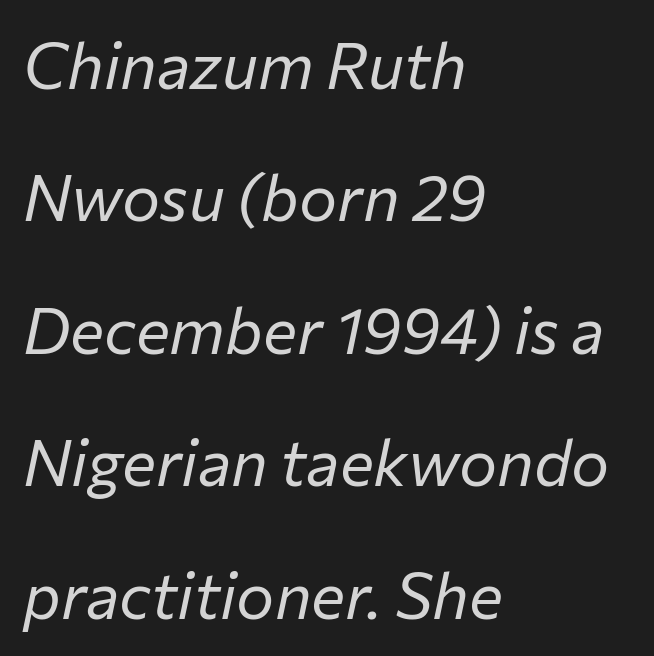
The image shows 64 px regular-weight type, italic (leaning right); set left-aligned, loose line spacing (2.07x), normal letter spacing, not underlined; low stroke contrast and a medium x-height.
